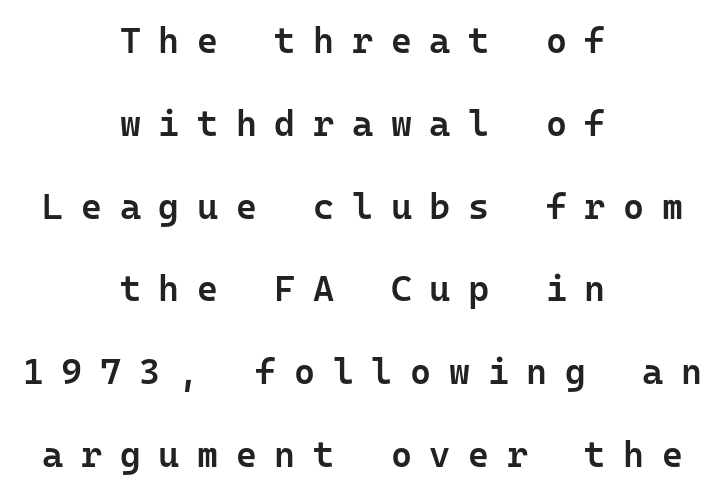
The paragraph shown floats in the horizontal middle. The foot of each line stays bare and open. The rendering inserts visible extra space after every character. The text was rendered using a sans face with plain stroke endings.
